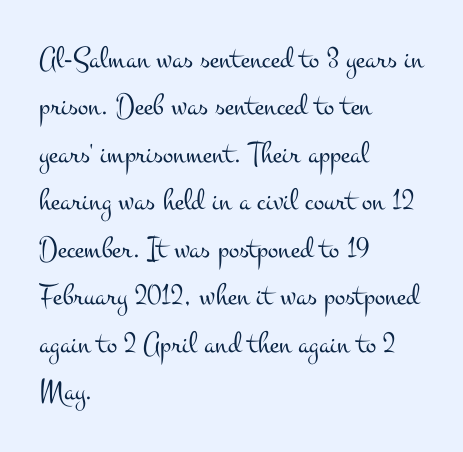
{"bold": "no", "weight": "light", "width": "wide", "stroke_contrast": "medium", "x_height": "small", "monospaced": "no", "underline": "no", "align": "left", "line_spacing": "normal", "line_spacing_ratio": 1.53, "letter_spacing": "normal", "letter_spacing_em": 0.0, "glyph_px": 31}
